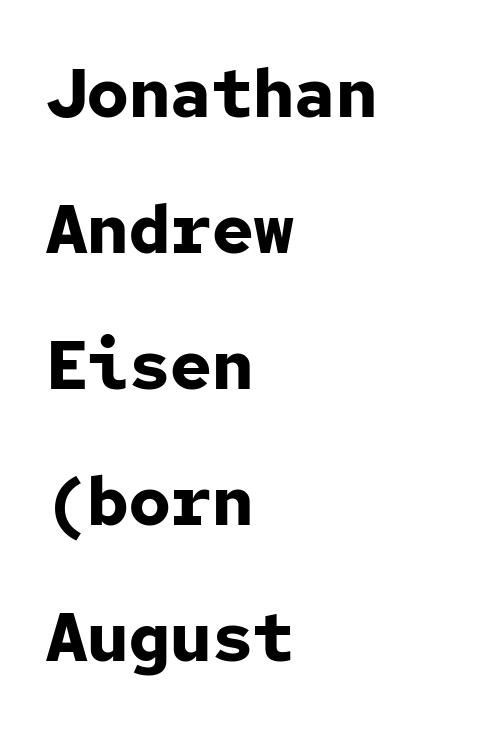
This is the regular roman posture of the typeface. This rendering uses left alignment, leaving the right contour irregular. The string is rendered with underlining switched off. The text was rendered using a sans face with plain stroke endings. The letters march in equal steps, a hallmark of fixed-pitch type. The rendering uses a large line-height, opening up the rows.
